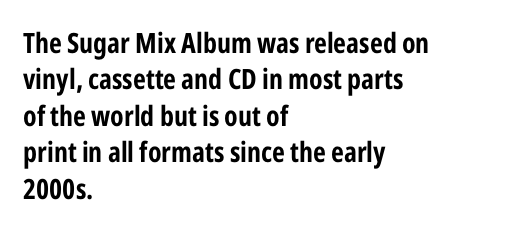
The image shows 28 px condensed sans-serif type, upright; set left-aligned, normal line spacing (1.3x), normal letter spacing, not underlined; low stroke contrast and a medium x-height.
